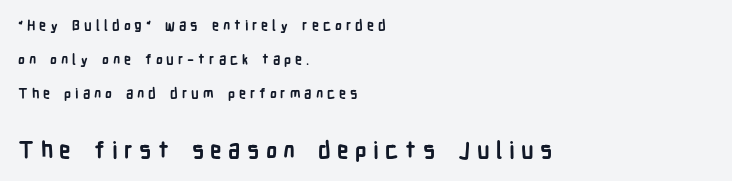
What weight is shown? A full bold with thick strokes. Teacher's note: observe the even left margin — that is flush-left alignment. Someone cranked the tracking dial way up on this one. The space beneath each line is pristine and unruled. Type size steps up from the first block to the second. The space between consecutive lines is lavish.
